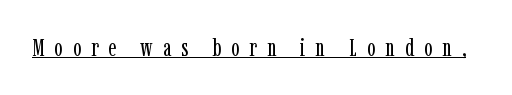
Q: Is the text bold? A: No.
Q: Is the text italic (slanted)? A: No, it is upright.
Q: Is the text underlined? A: Yes.
Q: Is the spacing between letters normal or unusually wide? A: Unusually wide.
